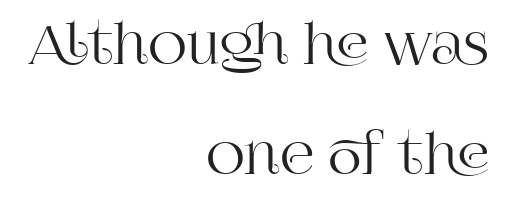
{"serif": "yes", "italic": "no", "width": "normal", "stroke_contrast": "high", "x_height": "large", "monospaced": "no", "underline": "no", "align": "right", "line_spacing": "loose", "line_spacing_ratio": 2.04, "letter_spacing": "normal", "letter_spacing_em": 0.0, "glyph_px": 54}
